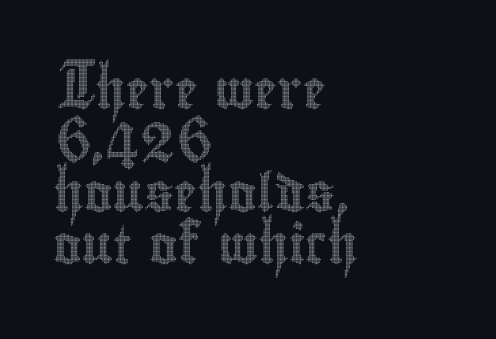
Q: Is the text italic (slanted)? A: No, it is upright.
Q: Is the text underlined? A: No.
Q: How is the paragraph aligned? A: Left-aligned.
Q: Is the spacing between letters normal or unusually wide? A: Normal.
Q: Is the spacing between lines tight, normal or loose? A: Normal.
Q: Width (condensed, normal, or wide)? A: Condensed.
Q: x-height? A: Small.
Q: Monospaced? A: No.
